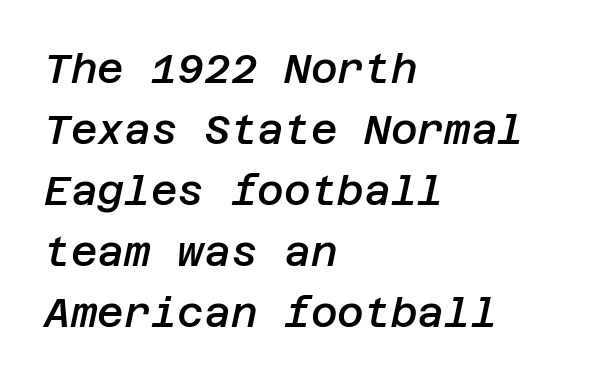
Q: Is the text bold? A: Semi-bold.
Q: Is the text italic (slanted)? A: Yes, it leans right by about 12 degrees.
Q: Is the text underlined? A: No.
Q: How is the paragraph aligned? A: Left-aligned.
Q: Is the spacing between letters normal or unusually wide? A: Normal.
Q: Is the spacing between lines tight, normal or loose? A: Normal.
Q: Width (condensed, normal, or wide)? A: Normal.
Q: Stroke contrast? A: Low.
Q: x-height? A: Large.
